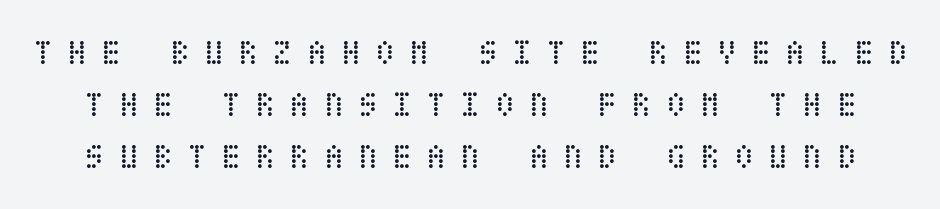
{"italic": "no", "bold": "no", "weight": "regular", "width": "condensed", "stroke_contrast": "low", "x_height": "large", "underline": "no", "line_spacing": "normal", "line_spacing_ratio": 1.48, "letter_spacing": "wide", "letter_spacing_em": 0.43, "glyph_px": 35}
